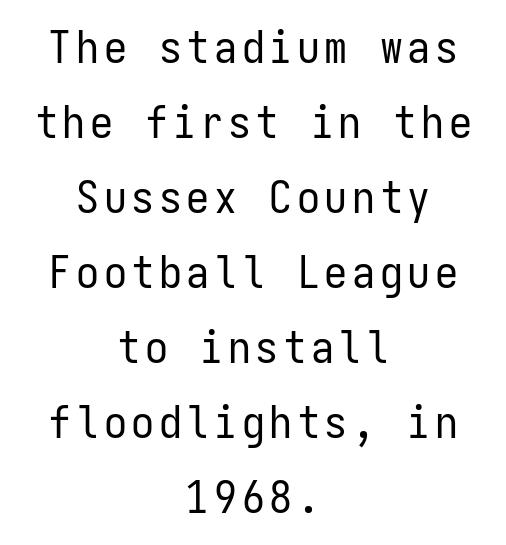
Q: Is the text bold? A: No.
Q: Is the text italic (slanted)? A: No, it is upright.
Q: Is the typeface a serif or a sans-serif typeface? A: Sans-serif.
Q: Is the text underlined? A: No.
Q: How is the paragraph aligned? A: Centered.
Q: Is the spacing between lines tight, normal or loose? A: Normal.
Q: Width (condensed, normal, or wide)? A: Condensed.
Q: Stroke contrast? A: Low.
Q: x-height? A: Medium.
Q: Monospaced? A: Yes.
